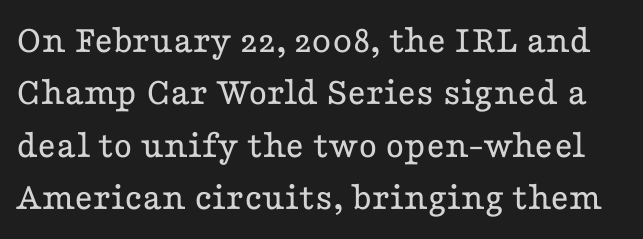
Q: Is the text bold? A: No.
Q: Is the text italic (slanted)? A: No, it is upright.
Q: Is the typeface a serif or a sans-serif typeface? A: Serif.
Q: Is the text underlined? A: No.
Q: Is the spacing between letters normal or unusually wide? A: Normal.
Q: Is the spacing between lines tight, normal or loose? A: Normal.
Q: Width (condensed, normal, or wide)? A: Wide.
Q: Stroke contrast? A: Low.
Q: x-height? A: Medium.
Q: Monospaced? A: No.
